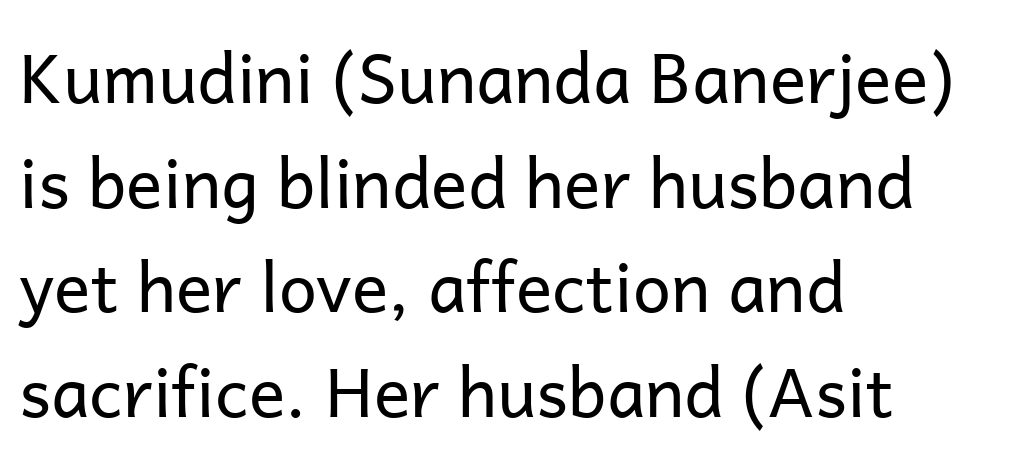
The image shows 68 px regular-weight sans-serif type, upright; set left-aligned, normal line spacing (1.54x), normal letter spacing, not underlined; low stroke contrast and a medium x-height.
